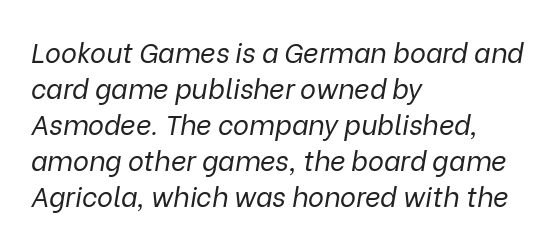
{"italic": "yes", "lean": "right", "slant_degrees": 9, "bold": "no", "underline": "no", "align": "left", "line_spacing": "normal", "line_spacing_ratio": 1.33, "letter_spacing": "normal", "letter_spacing_em": 0.0, "glyph_px": 27}
